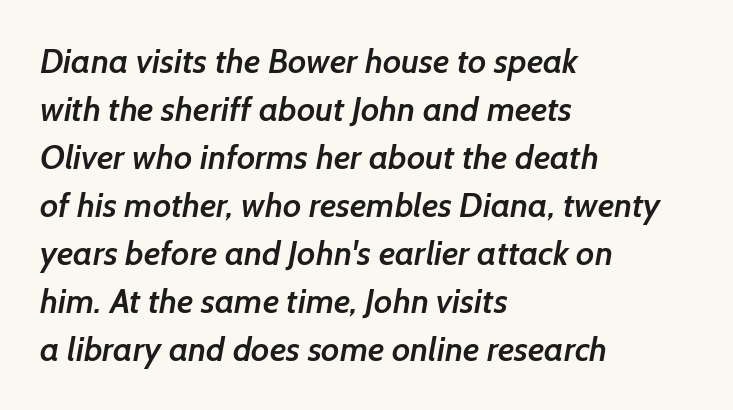
The image shows 34 px semibold sans-serif type; set left-aligned, normal line spacing (1.41x), normal letter spacing, not underlined; low stroke contrast and a medium x-height.
